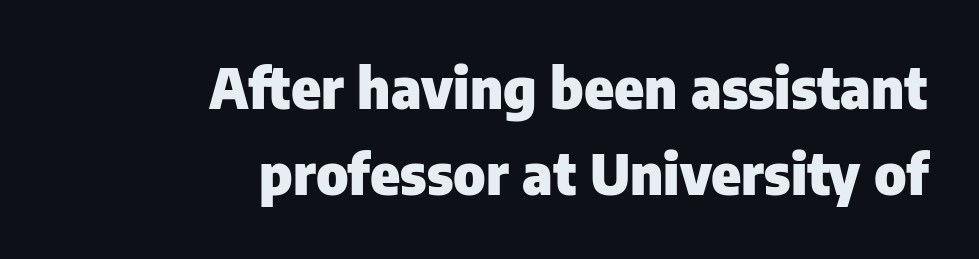
Q: Is the text bold? A: Yes.
Q: Is the text italic (slanted)? A: No, it is upright.
Q: Is the typeface a serif or a sans-serif typeface? A: Sans-serif.
Q: Is the text underlined? A: No.
Q: How is the paragraph aligned? A: Right-aligned.
Q: Is the spacing between letters normal or unusually wide? A: Normal.
Q: Is the spacing between lines tight, normal or loose? A: Normal.
Q: Width (condensed, normal, or wide)? A: Normal.
Q: Stroke contrast? A: Low.
Q: x-height? A: Medium.
Q: Monospaced? A: No.
